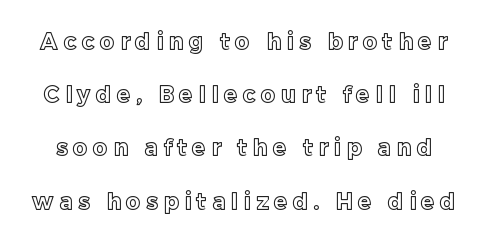
{"italic": "no", "underline": "no", "line_spacing": "loose", "line_spacing_ratio": 2.42, "letter_spacing": "wide", "letter_spacing_em": 0.26, "glyph_px": 22}
